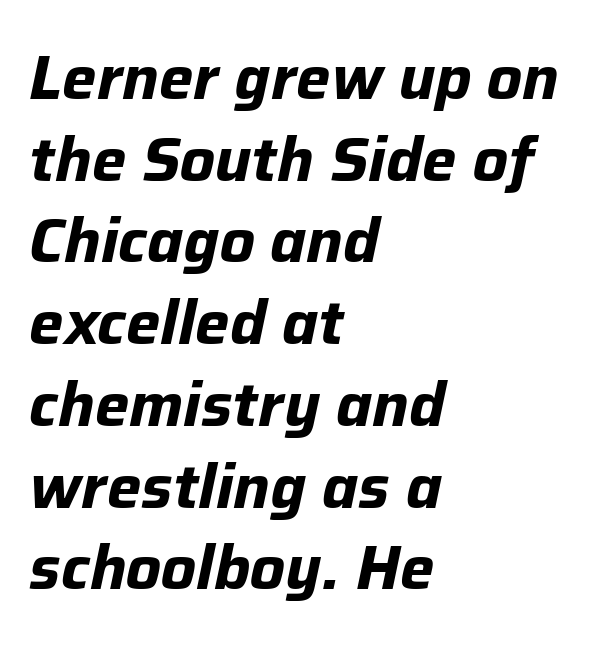
Slanted lettering throughout. A typesetter would call this leading conventional body-copy spacing. Casual observation: everything's shoved over to the left. The passage shown is typed in a proportional face where columns would drift.
